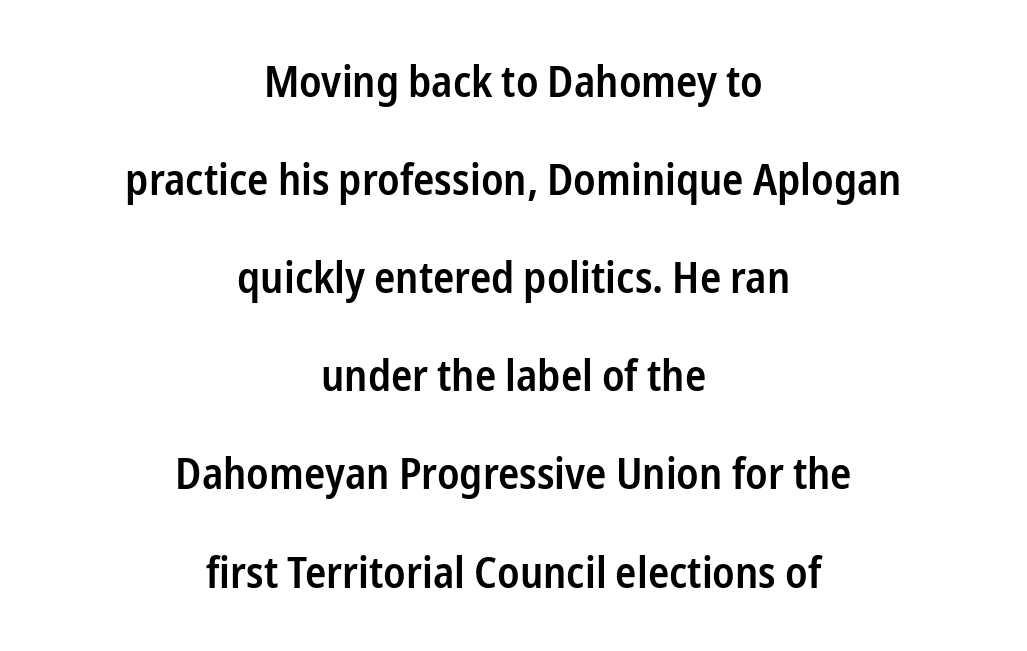
{"serif": "no", "italic": "no", "bold": "semi", "weight": "semibold", "width": "condensed", "stroke_contrast": "low", "x_height": "medium", "monospaced": "no", "underline": "no", "align": "center", "line_spacing": "loose", "line_spacing_ratio": 2.23, "letter_spacing": "normal", "letter_spacing_em": 0.0, "glyph_px": 44}
